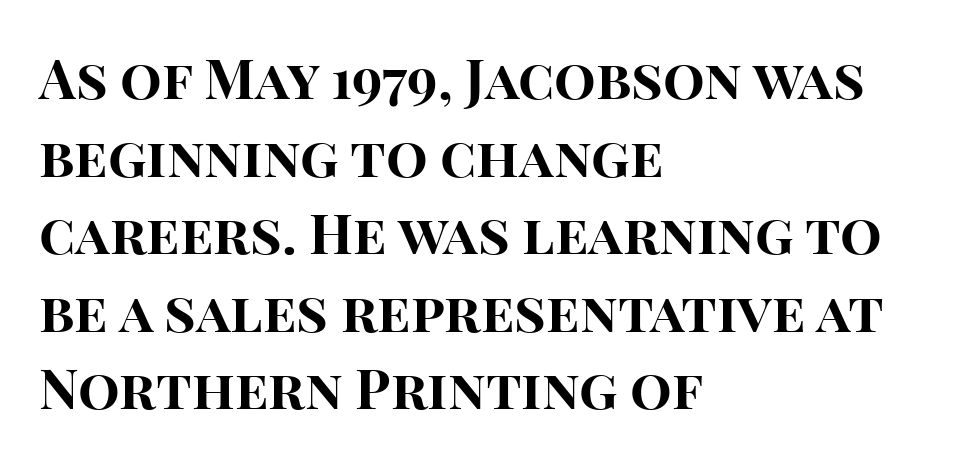
The image shows 55 px bold sans-serif type, upright; set left-aligned, normal line spacing (1.41x), normal letter spacing, not underlined; high stroke contrast and a large x-height.
